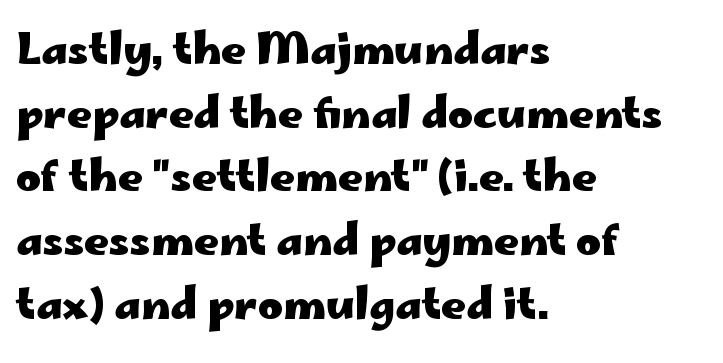
The image shows 43 px heavy, wide sans-serif type, upright; set left-aligned, normal line spacing (1.48x), normal letter spacing, not underlined; low stroke contrast and a small x-height.
